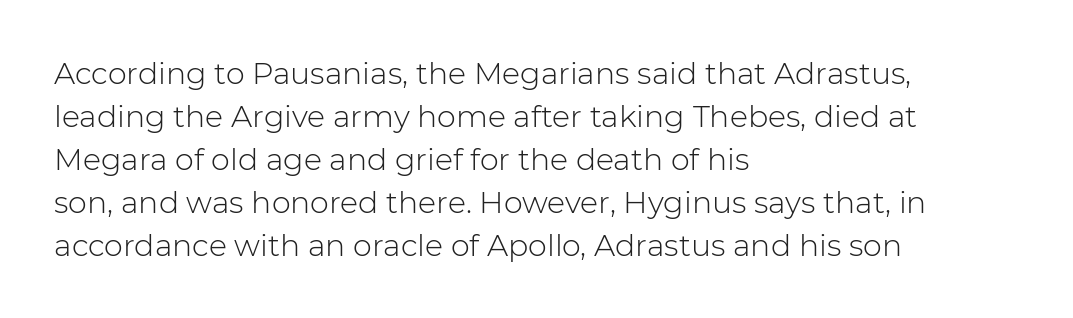
The image shows 30 px light sans-serif type, upright; set left-aligned, normal line spacing (1.43x), normal letter spacing, not underlined; low stroke contrast and a medium x-height.
